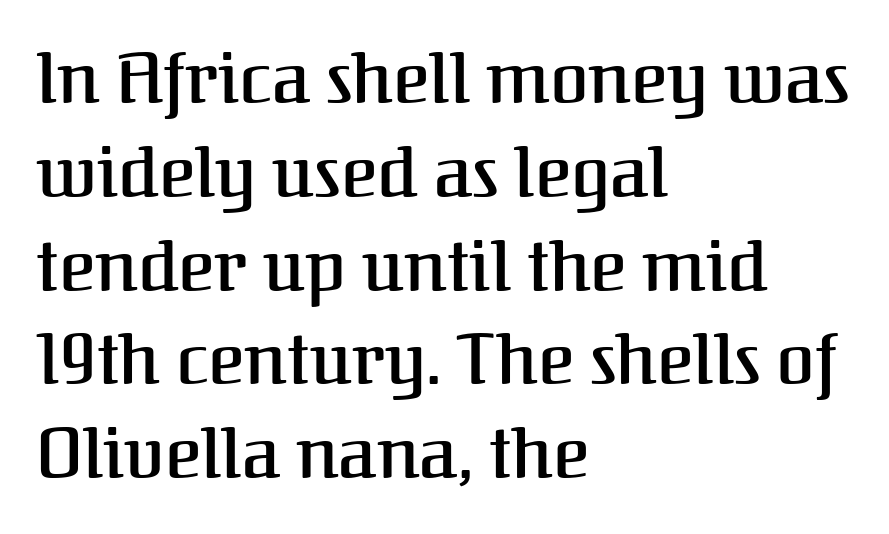
Vertical strokes here are truly vertical. Interline gaps are of average width in this sample. Type without underlining. Is this a fixed-width face? No — the glyphs have proportional, varying widths. Look at the tracking — it's just the regular setting, nothing added.
